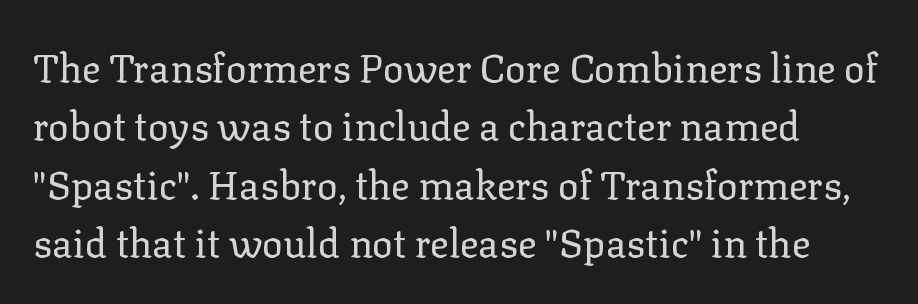
The passage shown stacks its lines at a standard gap. Words float on clear page, feet unadorned. Unbolded letterforms with no extra heft. The face used here is proportionally spaced, like ordinary book or web type. Font category for this specimen: serif.
